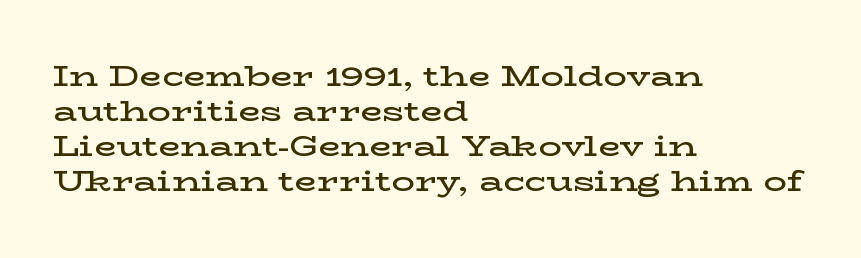
Q: Is the text bold? A: Semi-bold.
Q: Is the text italic (slanted)? A: No, it is upright.
Q: Is the typeface a serif or a sans-serif typeface? A: Serif.
Q: Is the text underlined? A: No.
Q: How is the paragraph aligned? A: Left-aligned.
Q: Is the spacing between letters normal or unusually wide? A: Normal.
Q: Width (condensed, normal, or wide)? A: Wide.
Q: Stroke contrast? A: Low.
Q: x-height? A: Medium.
Q: Monospaced? A: No.
